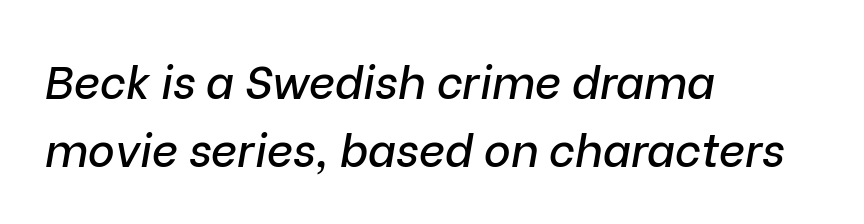
{"italic": "yes", "lean": "right", "slant_degrees": 9, "width": "normal", "stroke_contrast": "low", "x_height": "medium", "monospaced": "no", "underline": "no", "align": "left", "line_spacing": "normal", "line_spacing_ratio": 1.48, "letter_spacing": "normal", "letter_spacing_em": 0.0, "glyph_px": 46}
